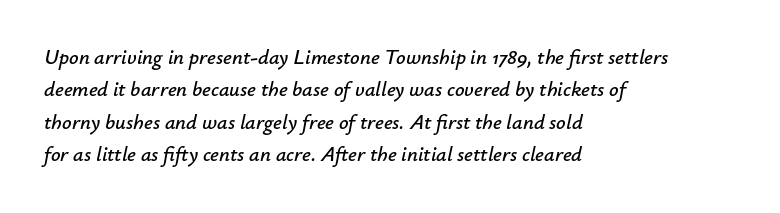
Look at the tracking — it's just the regular setting, nothing added. Unmarked baselines from the first word to the last. Casual observation: everything's shoved over to the left. Italic? Definitely — the glyphs are oblique.
